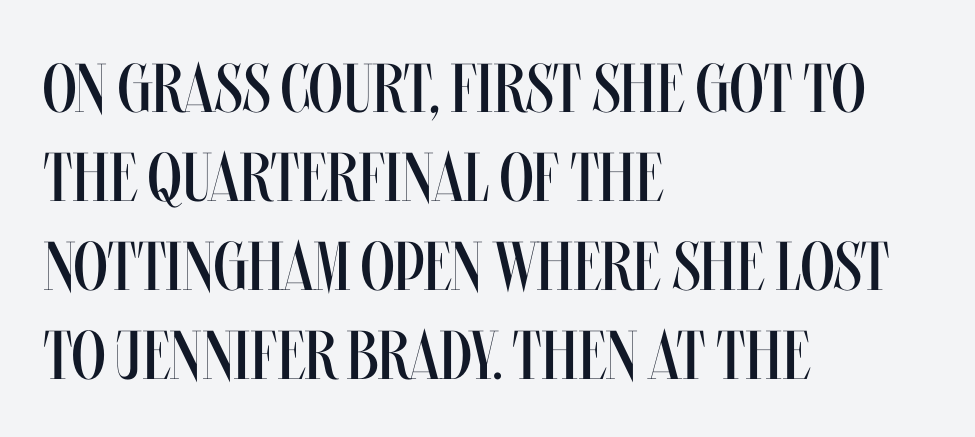
The passage shown is not underscored anywhere. The passage shown stacks its lines at a standard gap. Italic? Not at all — the glyphs are vertical. Compared with a centered layout, this one pins lines to the left instead. Each word holds together tightly as a unit, with standard inter-letter gaps. Weight: not bold — regular or lighter.
